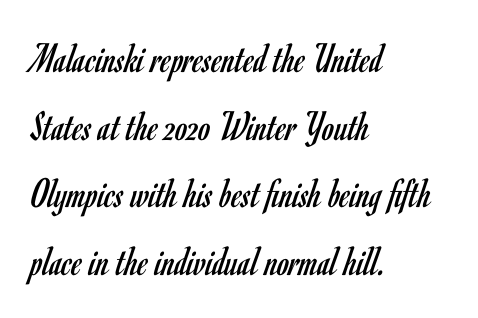
The image shows 43 px regular-weight, condensed sans-serif type; set left-aligned, normal line spacing (1.57x), normal letter spacing, not underlined; low stroke contrast and a small x-height.
